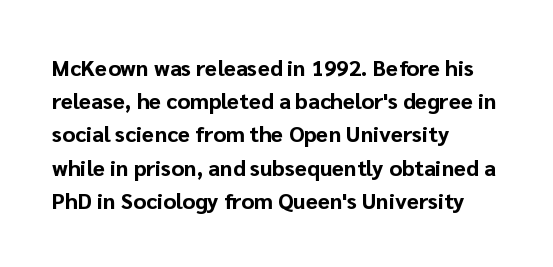
Leading matches the norm, producing a regular column. The area under the type is left untouched. Does extra space separate the letters? No, they use regular spacing. These lines were composed using upright roman letters.
